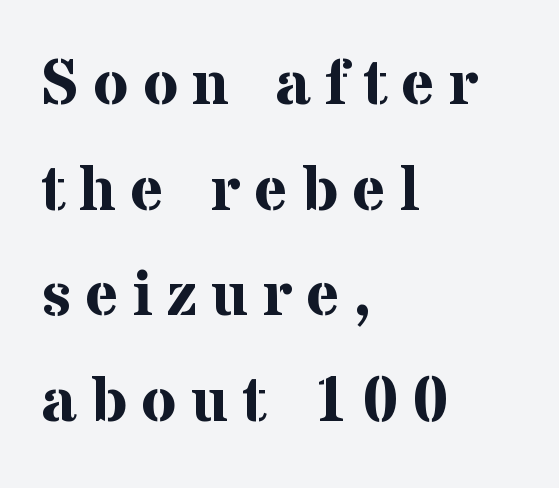
The glyphs are unaccompanied by any horizontal stroke below them. The rendering shows small feet on the letterforms — a serif design. The tracking reads as deliberately expanded to a designer's eye. Leading: standard. Think of a printed novel: that variable character pitch is what you see here. A dark, heavy texture on the line: the type is bold.
